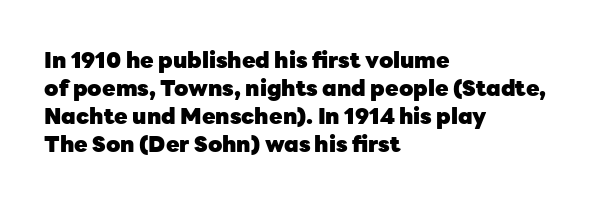
Q: Is the text bold? A: Yes.
Q: Is the text italic (slanted)? A: No, it is upright.
Q: Is the text underlined? A: No.
Q: How is the paragraph aligned? A: Left-aligned.
Q: Is the spacing between letters normal or unusually wide? A: Normal.
Q: Is the spacing between lines tight, normal or loose? A: Normal.
